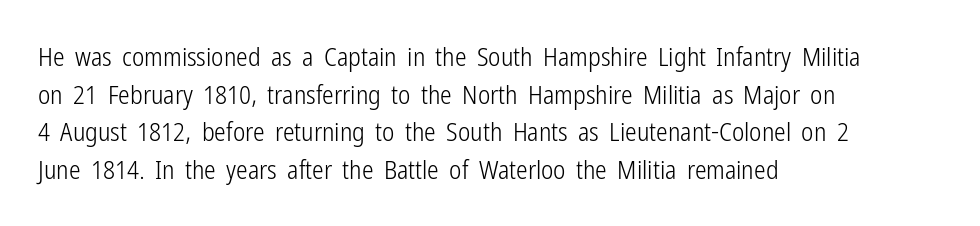
{"italic": "no", "bold": "no", "underline": "no", "align": "left", "line_spacing": "normal", "line_spacing_ratio": 1.45, "letter_spacing": "normal", "letter_spacing_em": 0.0, "glyph_px": 26}
